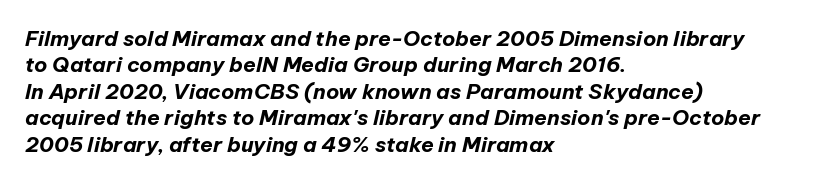
Q: Is the text bold? A: Yes.
Q: Is the text italic (slanted)? A: Yes, it leans right by about 12 degrees.
Q: Is the text underlined? A: No.
Q: How is the paragraph aligned? A: Left-aligned.
Q: Is the spacing between letters normal or unusually wide? A: Normal.
Q: Is the spacing between lines tight, normal or loose? A: Normal.
